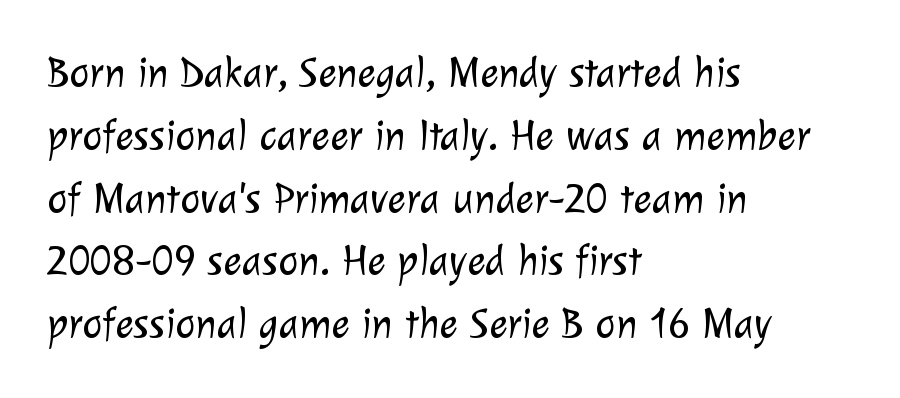
The image shows 43 px light sans-serif type; set left-aligned, normal line spacing (1.46x), normal letter spacing, not underlined; low stroke contrast and a medium x-height.
